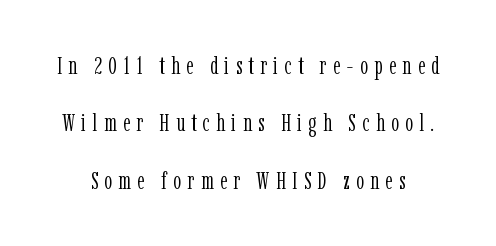
The glyphs are unaccompanied by any horizontal stroke below them. The gaps between neighbouring characters are conspicuously large. Horizontal bands of white between lines are thick stripes. Notice how the stems are strictly vertical — no italics here.
